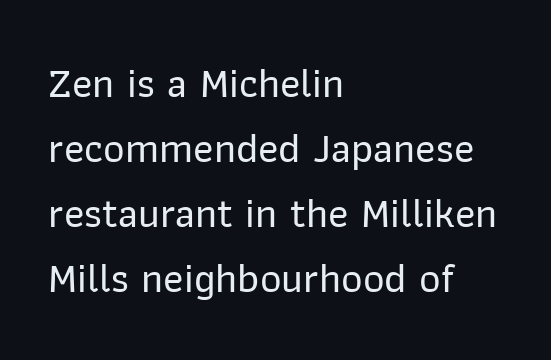
{"serif": "no", "italic": "no", "width": "normal", "stroke_contrast": "low", "x_height": "medium", "monospaced": "no", "underline": "no", "align": "left", "line_spacing": "normal", "line_spacing_ratio": 1.55, "letter_spacing": "normal", "letter_spacing_em": 0.0, "glyph_px": 42}
